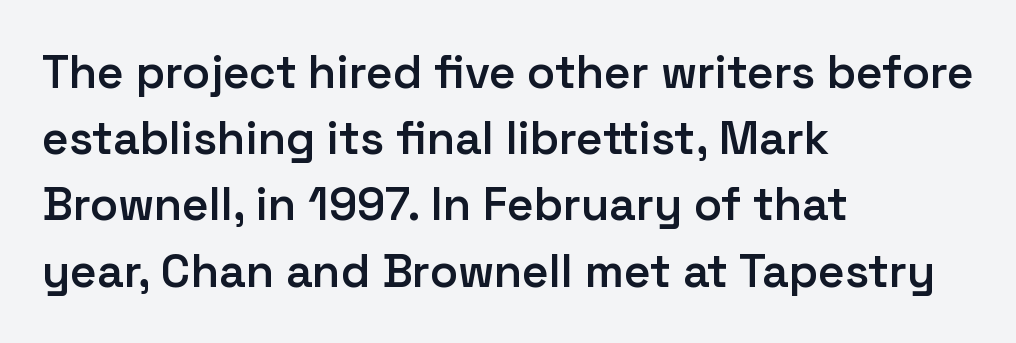
The image shows 46 px semibold sans-serif type, upright; set left-aligned, normal line spacing (1.44x), normal letter spacing, not underlined; low stroke contrast and a medium x-height.
